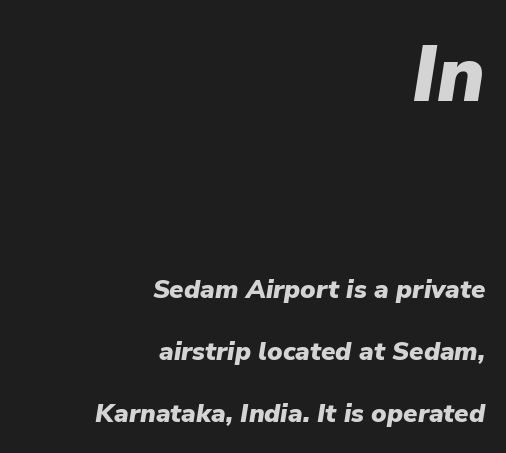
Q: Is the text bold? A: Yes.
Q: Is the text italic (slanted)? A: Yes, it leans right by about 9 degrees.
Q: Is the text underlined? A: No.
Q: How is the paragraph aligned? A: Right-aligned.
Q: Is the spacing between letters normal or unusually wide? A: Normal.
Q: Is the spacing between lines tight, normal or loose? A: Loose.
Q: Which block of text is set in a larger size, the first (top) or the second (bottom)? A: The first (top) one.
Q: Width (condensed, normal, or wide)? A: Normal.
Q: Stroke contrast? A: Low.
Q: x-height? A: Medium.
Q: Monospaced? A: No.
